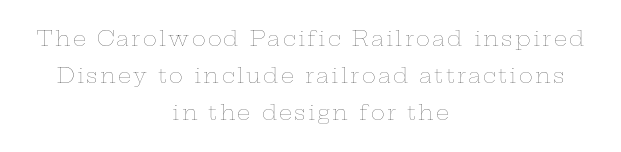
The image shows 21 px text type, upright; set centered, line spacing 1.77x, not underlined.
